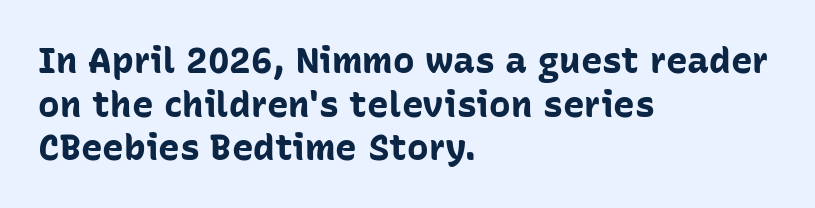
{"serif": "no", "italic": "no", "bold": "yes", "weight": "bold", "width": "normal", "stroke_contrast": "low", "x_height": "medium", "monospaced": "no", "underline": "no", "align": "left", "line_spacing_ratio": 1.21, "letter_spacing": "normal", "letter_spacing_em": 0.0, "glyph_px": 36}
